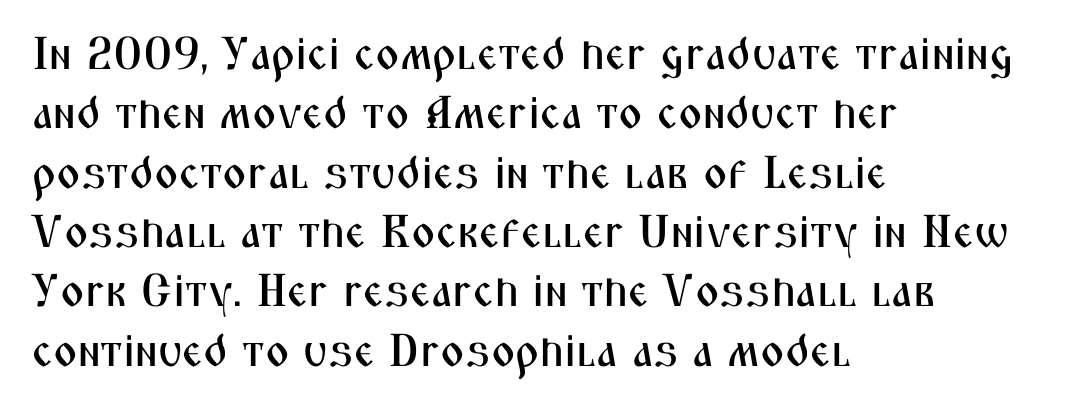
The rendering anchors every line to the left-hand side. Serifs: no, the terminals of the letterforms are clean. Students, note that the glyphs here touch the page at normal intervals. Notice how the stems are strictly vertical — no italics here.
